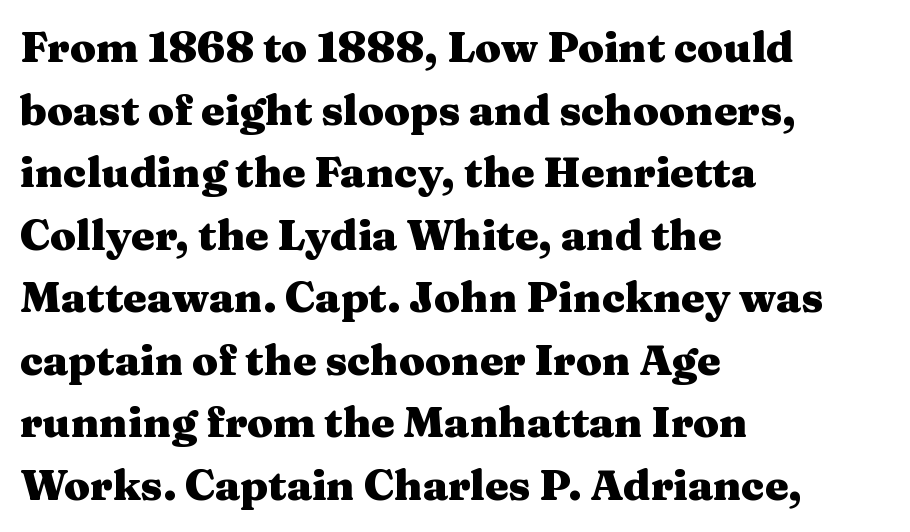
Q: Is the text bold? A: Yes.
Q: Is the text italic (slanted)? A: No, it is upright.
Q: Is the typeface a serif or a sans-serif typeface? A: Serif.
Q: Is the text underlined? A: No.
Q: How is the paragraph aligned? A: Left-aligned.
Q: Is the spacing between letters normal or unusually wide? A: Normal.
Q: Is the spacing between lines tight, normal or loose? A: Normal.
Q: Width (condensed, normal, or wide)? A: Wide.
Q: Stroke contrast? A: Medium.
Q: x-height? A: Medium.
Q: Monospaced? A: No.
